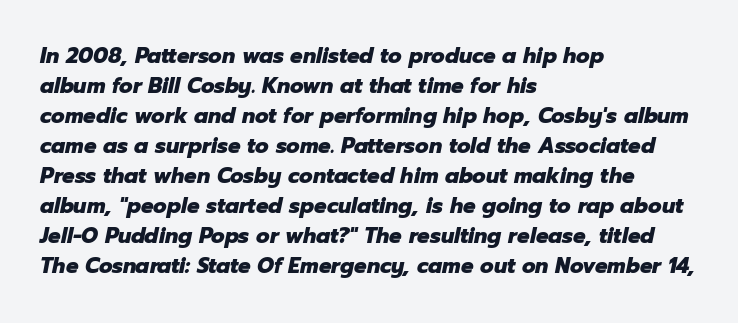
Q: Is the text bold? A: Yes.
Q: Is the text italic (slanted)? A: Yes, it leans right by about 12 degrees.
Q: Is the text underlined? A: No.
Q: How is the paragraph aligned? A: Left-aligned.
Q: Is the spacing between letters normal or unusually wide? A: Normal.
Q: Is the spacing between lines tight, normal or loose? A: Normal.
